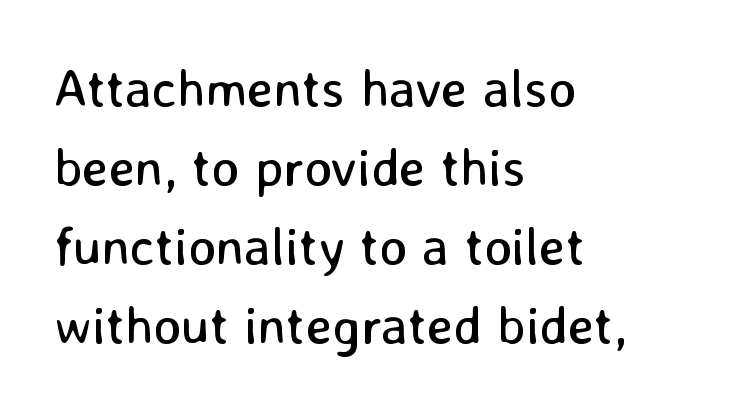
Q: Is the text bold? A: No.
Q: Is the text italic (slanted)? A: No, it is upright.
Q: Is the typeface a serif or a sans-serif typeface? A: Sans-serif.
Q: Is the text underlined? A: No.
Q: How is the paragraph aligned? A: Left-aligned.
Q: Is the spacing between letters normal or unusually wide? A: Normal.
Q: Is the spacing between lines tight, normal or loose? A: Normal.
Q: Width (condensed, normal, or wide)? A: Normal.
Q: Stroke contrast? A: Low.
Q: x-height? A: Medium.
Q: Monospaced? A: No.
